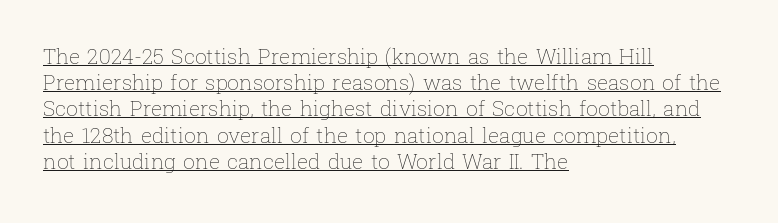
Q: Is the text bold? A: No.
Q: Is the text italic (slanted)? A: No, it is upright.
Q: Is the text underlined? A: Yes.
Q: How is the paragraph aligned? A: Left-aligned.
Q: Is the spacing between letters normal or unusually wide? A: Normal.
Q: Is the spacing between lines tight, normal or loose? A: Normal.
